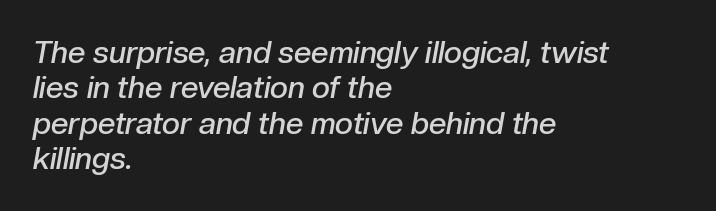
Each line starts at the same left margin while the right side varies. The zone under the glyphs is completely vacant. The face used here is a semibold: visibly heavier than regular, lighter than bold. Observe the lean: these are italic letterforms. You could call the tracking neutral — neither tight nor loose.
